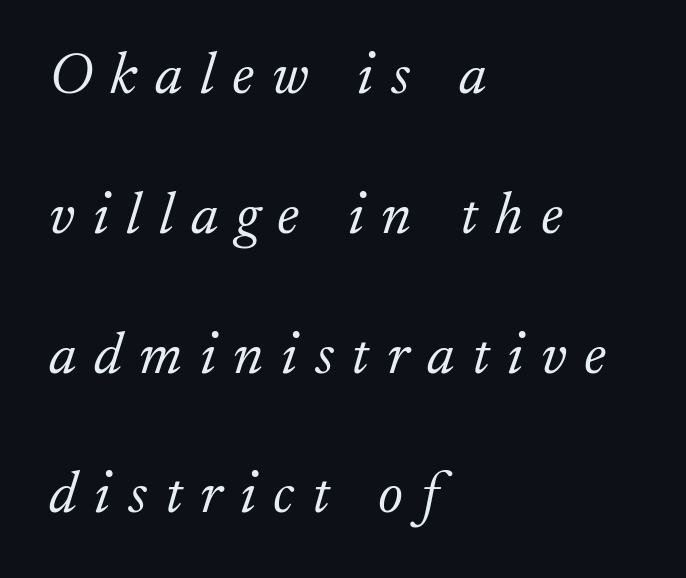
Q: Is the text bold? A: No.
Q: Is the text italic (slanted)? A: Yes, it leans right by about 17 degrees.
Q: Is the typeface a serif or a sans-serif typeface? A: Serif.
Q: Is the text underlined? A: No.
Q: How is the paragraph aligned? A: Left-aligned.
Q: Is the spacing between letters normal or unusually wide? A: Unusually wide.
Q: Is the spacing between lines tight, normal or loose? A: Loose.
Q: Width (condensed, normal, or wide)? A: Normal.
Q: Stroke contrast? A: Low.
Q: x-height? A: Small.
Q: Monospaced? A: No.
